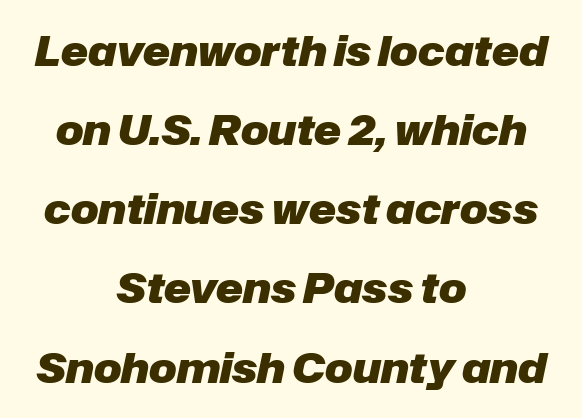
Q: Is the text bold? A: Yes.
Q: Is the text italic (slanted)? A: Yes, it leans right by about 12 degrees.
Q: Is the text underlined? A: No.
Q: How is the paragraph aligned? A: Centered.
Q: Is the spacing between letters normal or unusually wide? A: Normal.
Q: Is the spacing between lines tight, normal or loose? A: Loose.
Q: Width (condensed, normal, or wide)? A: Normal.
Q: Stroke contrast? A: Low.
Q: x-height? A: Medium.
Q: Monospaced? A: No.
